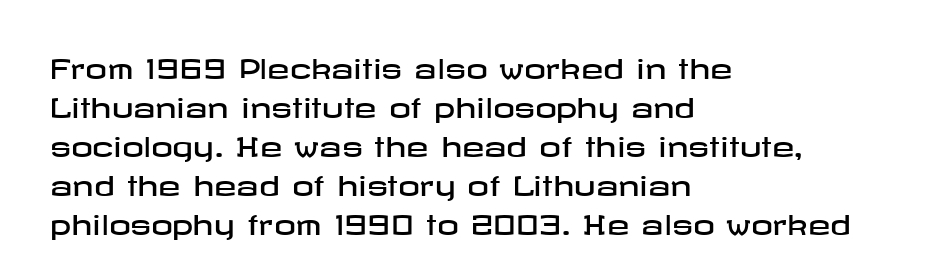
The image shows 27 px text type, upright; set left-aligned, normal line spacing (1.44x), normal letter spacing, not underlined.
